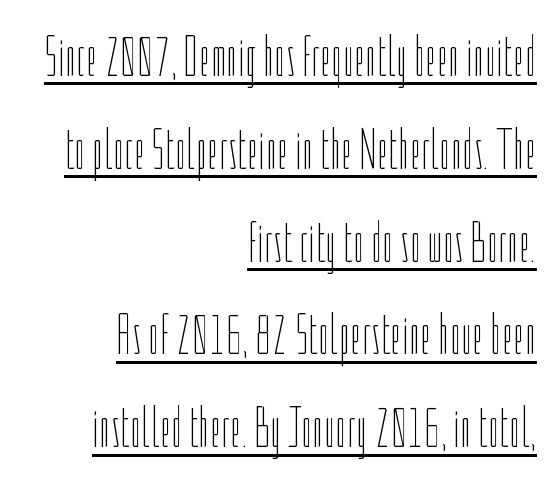
Students, note that the glyphs here touch the page at normal intervals. Right-aligned paragraph, ragged on the left. These lines sit exactly where default settings would place them. It's the straight-up-and-down kind of type. Here the designer chose a conventional face with non-uniform glyph widths. Bold? No — there's no thickening of the strokes.
